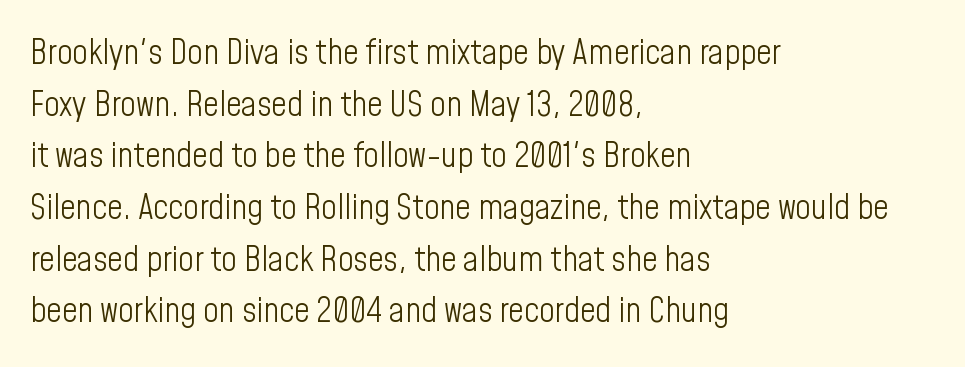
The image shows 34 px light, condensed sans-serif type, upright; set left-aligned, normal line spacing (1.52x), normal letter spacing, not underlined; low stroke contrast and a medium x-height.
